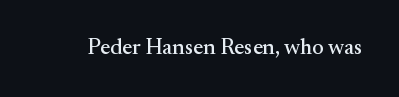
{"italic": "no", "underline": "no", "letter_spacing": "normal", "letter_spacing_em": 0.0, "glyph_px": 22}
